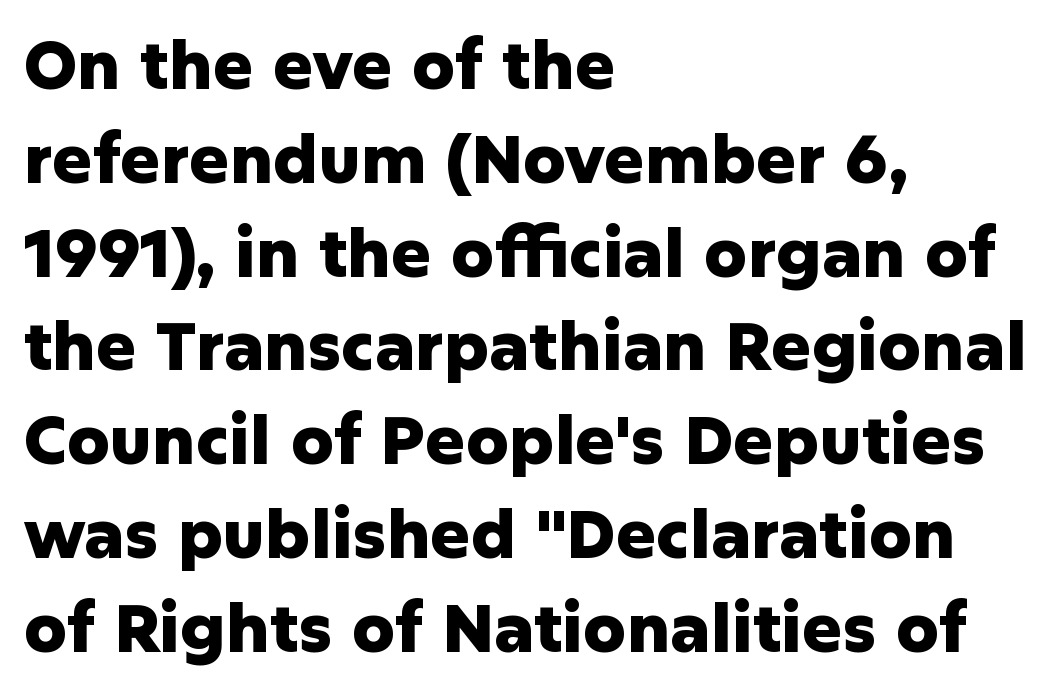
The tracking reads as untouched default to a designer's eye. The block of text has a typical density, with ordinary space between rows. Alignment: flush left. This is the regular roman posture of the typeface. These lines are composed in type without serifs.
